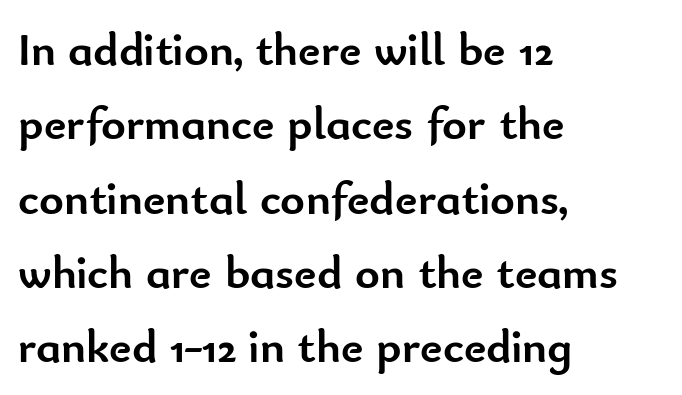
The image shows 47 px semibold sans-serif type, upright; set left-aligned, normal line spacing (1.58x), normal letter spacing, not underlined; low stroke contrast and a small x-height.
